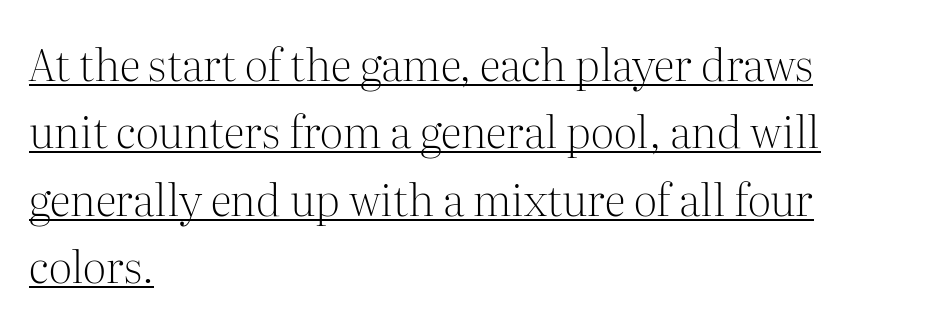
Q: Is the text bold? A: No.
Q: Is the text italic (slanted)? A: No, it is upright.
Q: Is the typeface a serif or a sans-serif typeface? A: Serif.
Q: Is the text underlined? A: Yes.
Q: How is the paragraph aligned? A: Left-aligned.
Q: Is the spacing between letters normal or unusually wide? A: Normal.
Q: Is the spacing between lines tight, normal or loose? A: Normal.
Q: Width (condensed, normal, or wide)? A: Normal.
Q: Stroke contrast? A: Medium.
Q: x-height? A: Medium.
Q: Monospaced? A: No.
